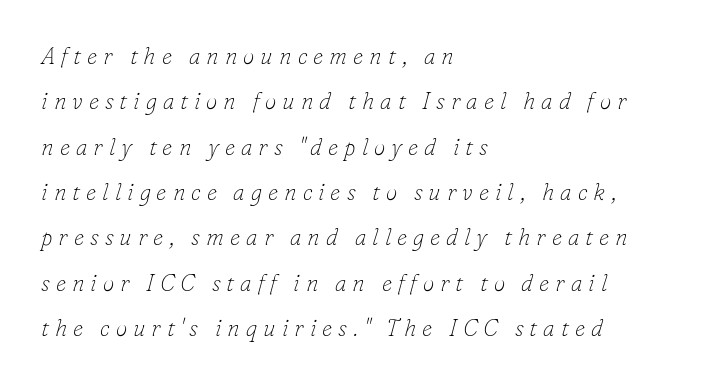
Horizontal alignment here is leftward, the default for most running prose. No letter is thick-stroked: the sample isn't bold. Does extra space separate the letters? Yes, quite a lot of it. The words here are not underlined. Notice the wide empty band between every row — that's loose leading. Quick note: italic.
